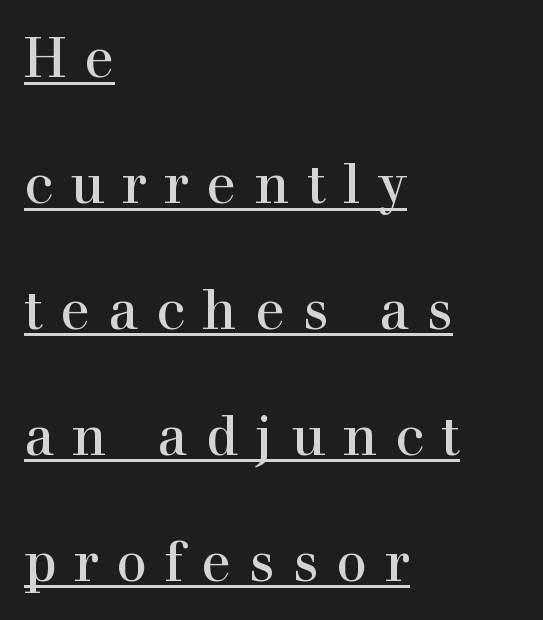
The image shows 55 px serif type, upright; set left-aligned, loose line spacing (2.29x), unusually wide letter spacing (+0.32 em), underlined; a medium x-height.
